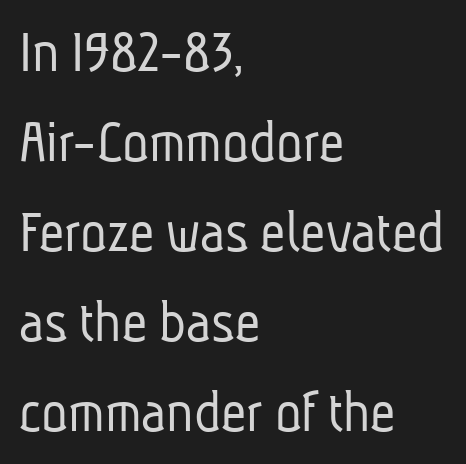
Tracking value appears to be zero — textbook default spacing. The letters advance in unequal steps, a hallmark of proportional type. Stroke terminals: plain, sans-serif. On a weight scale, this lands at 450 or below. The lines sit at an ordinary, default distance from one another.
